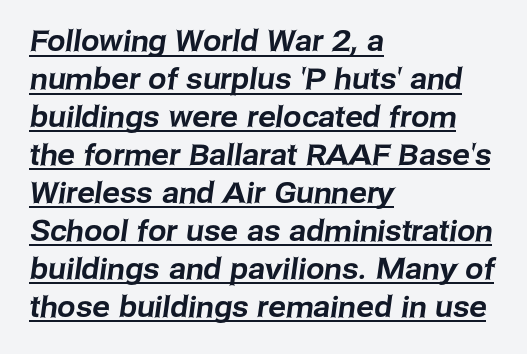
{"serif": "no", "width": "normal", "stroke_contrast": "low", "x_height": "medium", "monospaced": "no", "underline": "yes", "align": "left", "line_spacing": "normal", "line_spacing_ratio": 1.31, "letter_spacing": "normal", "letter_spacing_em": 0.0, "glyph_px": 29}
